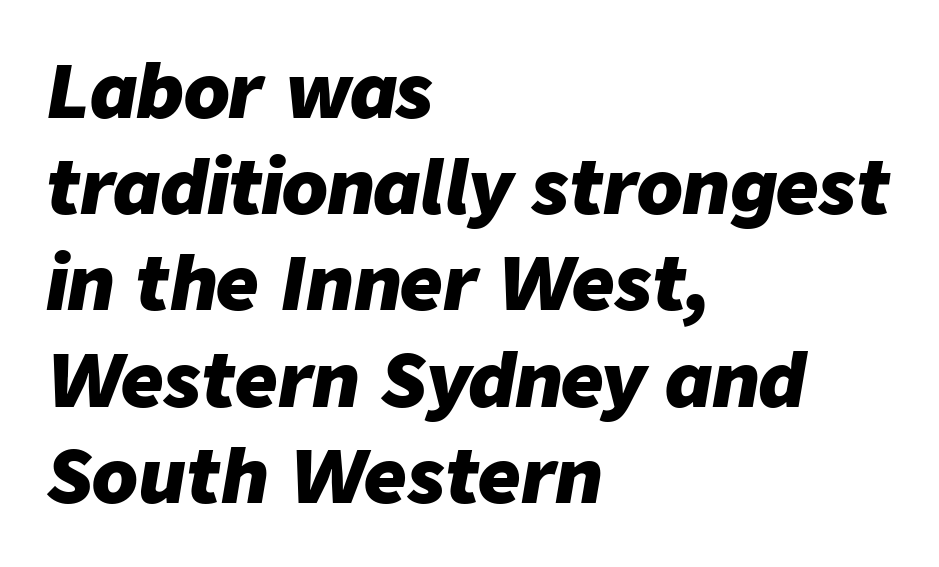
{"italic": "yes", "lean": "right", "slant_degrees": 9, "bold": "yes", "weight": "heavy", "width": "normal", "stroke_contrast": "low", "x_height": "medium", "monospaced": "no", "underline": "no", "align": "left", "line_spacing": "normal", "line_spacing_ratio": 1.3, "letter_spacing": "normal", "letter_spacing_em": 0.0, "glyph_px": 74}
